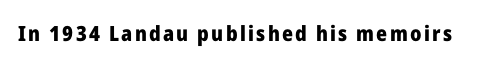
The image shows 21 px bold type, upright; set not underlined.
